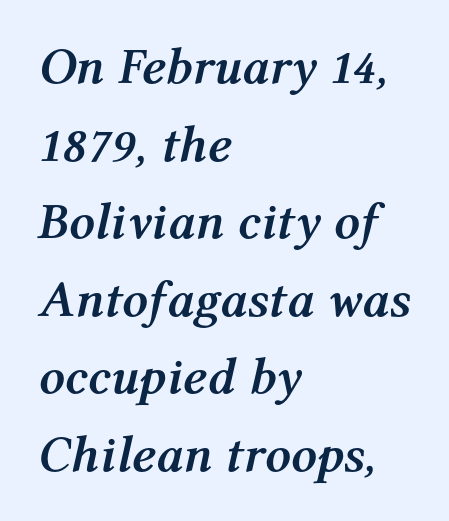
These lines are rendered in a variable-pitch font. The passage shown is not underscored anywhere. Is the block centered? No — it sits flush against the left margin. What stands out about the letter spacing? Nothing — it is the standard amount. Each glyph is drawn with heavy, bold strokes.
